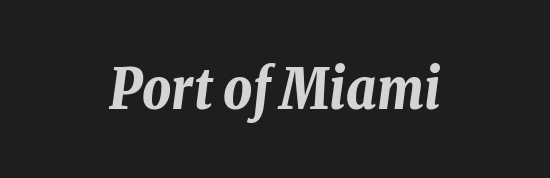
{"italic": "yes", "lean": "right", "slant_degrees": 8, "bold": "yes", "weight": "bold", "width": "condensed", "stroke_contrast": "low", "x_height": "medium", "monospaced": "no", "underline": "no", "align": "center", "letter_spacing": "normal", "letter_spacing_em": 0.0, "glyph_px": 56}
